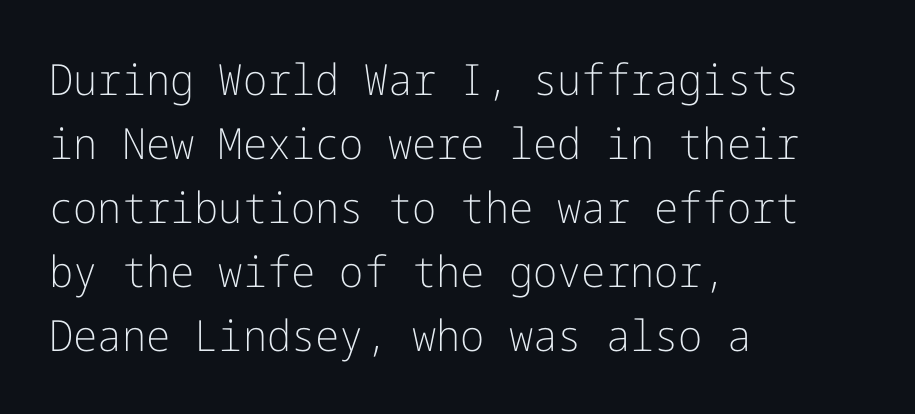
{"serif": "no", "italic": "no", "bold": "no", "weight": "light", "width": "normal", "stroke_contrast": "low", "x_height": "medium", "underline": "no", "align": "left", "line_spacing": "normal", "line_spacing_ratio": 1.49, "letter_spacing": "normal", "letter_spacing_em": 0.0, "glyph_px": 43}
